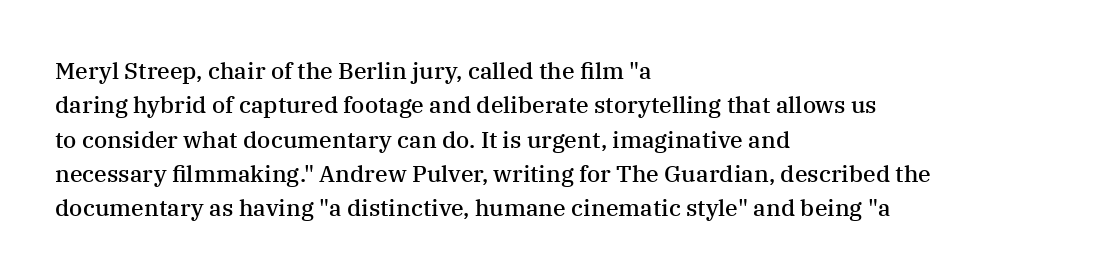
Q: Is the text bold? A: Semi-bold.
Q: Is the text italic (slanted)? A: No, it is upright.
Q: Is the text underlined? A: No.
Q: How is the paragraph aligned? A: Left-aligned.
Q: Is the spacing between letters normal or unusually wide? A: Normal.
Q: Is the spacing between lines tight, normal or loose? A: Normal.
